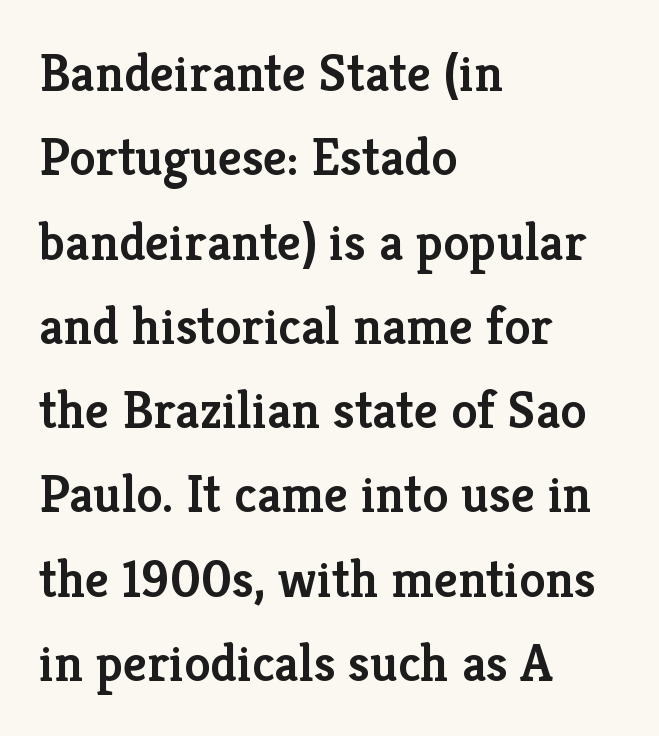
{"serif": "yes", "italic": "no", "bold": "semi", "weight": "semibold", "width": "normal", "stroke_contrast": "low", "x_height": "medium", "monospaced": "no", "underline": "no", "align": "left", "line_spacing": "normal", "line_spacing_ratio": 1.59, "letter_spacing": "normal", "letter_spacing_em": 0.0, "glyph_px": 53}
